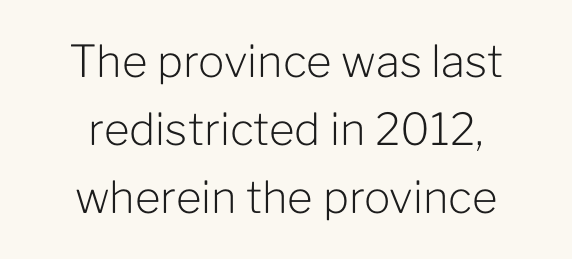
{"serif": "no", "italic": "no", "bold": "no", "weight": "light", "width": "normal", "stroke_contrast": "low", "x_height": "medium", "monospaced": "no", "underline": "no", "align": "center", "line_spacing": "normal", "line_spacing_ratio": 1.55, "letter_spacing": "normal", "letter_spacing_em": 0.0, "glyph_px": 44}
